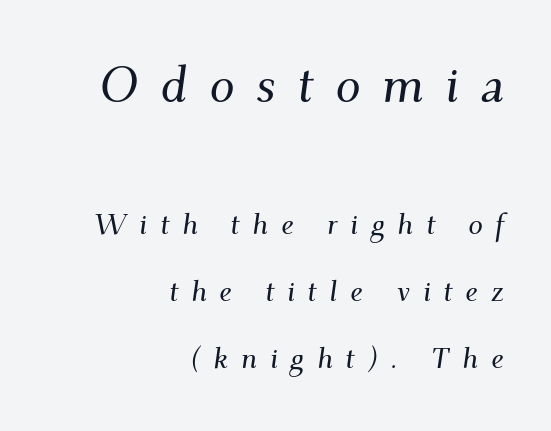
Q: Is the text italic (slanted)? A: Yes, it leans right by about 9 degrees.
Q: Is the typeface a serif or a sans-serif typeface? A: Serif.
Q: Is the text underlined? A: No.
Q: How is the paragraph aligned? A: Right-aligned.
Q: Is the spacing between letters normal or unusually wide? A: Unusually wide.
Q: Is the spacing between lines tight, normal or loose? A: Loose.
Q: Which block of text is set in a larger size, the first (top) or the second (bottom)? A: The first (top) one.
Q: Width (condensed, normal, or wide)? A: Normal.
Q: Stroke contrast? A: Medium.
Q: x-height? A: Small.
Q: Monospaced? A: No.
